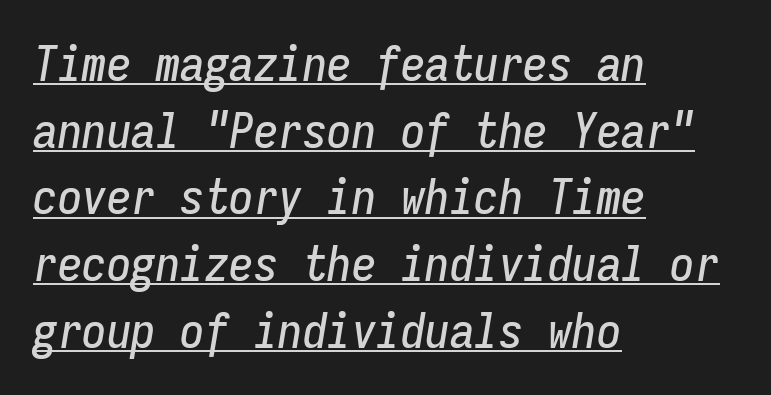
{"italic": "yes", "lean": "right", "slant_degrees": 9, "width": "condensed", "stroke_contrast": "low", "x_height": "medium", "monospaced": "yes", "underline": "yes", "align": "left", "line_spacing": "normal", "line_spacing_ratio": 1.36, "letter_spacing": "normal", "letter_spacing_em": 0.0, "glyph_px": 49}
